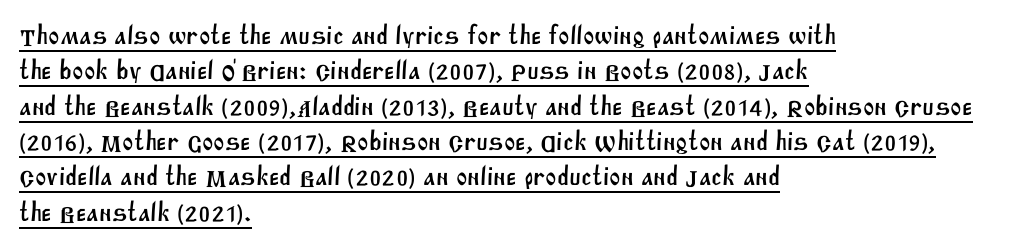
The rendered words wear a rule along their underside. Does extra space separate the letters? No, they use regular spacing. The setting favours the left margin, as ordinary paragraphs usually do. Horizontal bands of white between lines are of average thickness.
